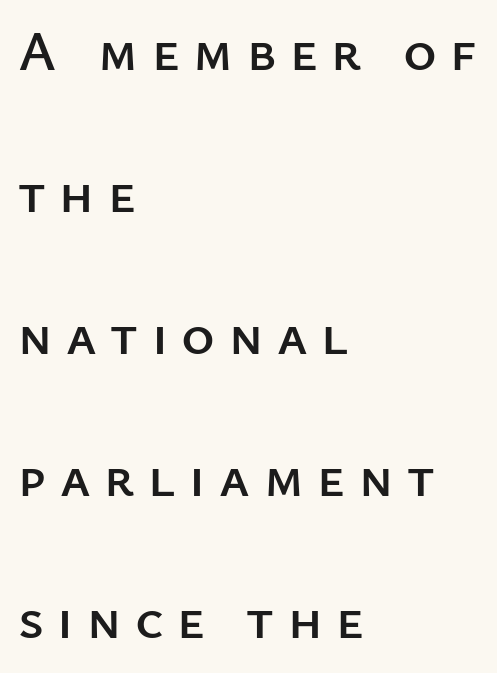
Each new line begins a long way beneath the previous one. Vertical strokes here are truly vertical. The baseline area is clear. Spacing between characters has been opened up far beyond the box default.
